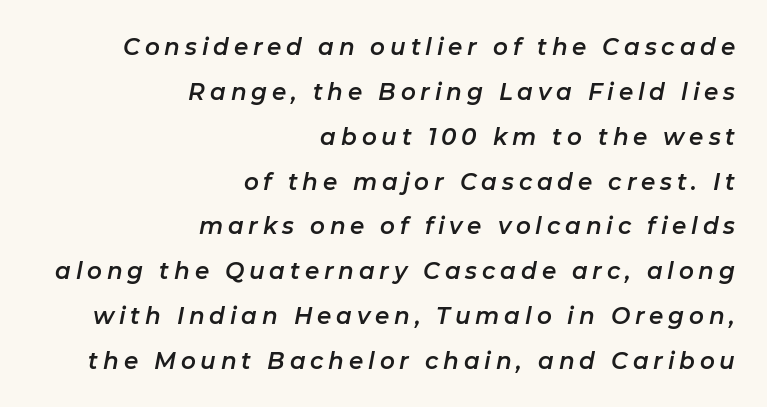
Q: Is the text italic (slanted)? A: Yes, it leans right by about 11 degrees.
Q: Is the text underlined? A: No.
Q: How is the paragraph aligned? A: Right-aligned.
Q: Is the spacing between letters normal or unusually wide? A: Unusually wide.
Q: Is the spacing between lines tight, normal or loose? A: Loose.
